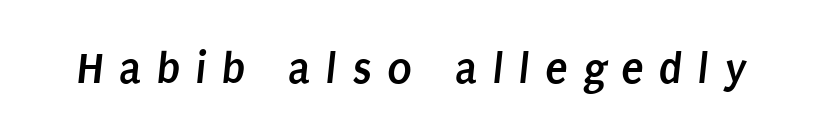
The image shows 46 px semibold, condensed sans-serif type; set unusually wide letter spacing (+0.33 em), not underlined; low stroke contrast and a large x-height.
